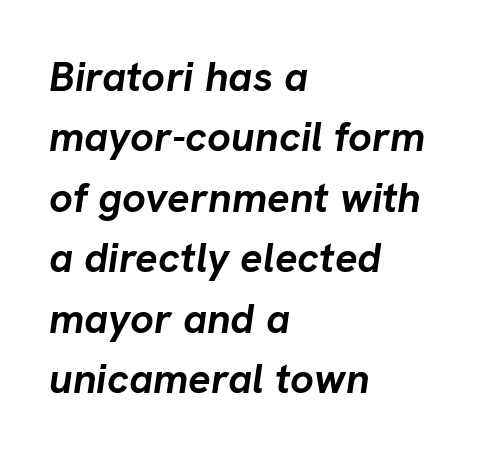
Q: Is the text bold? A: Yes.
Q: Is the text italic (slanted)? A: Yes, it leans right by about 8 degrees.
Q: Is the text underlined? A: No.
Q: How is the paragraph aligned? A: Left-aligned.
Q: Is the spacing between letters normal or unusually wide? A: Normal.
Q: Is the spacing between lines tight, normal or loose? A: Normal.
Q: Width (condensed, normal, or wide)? A: Normal.
Q: Stroke contrast? A: Low.
Q: x-height? A: Medium.
Q: Monospaced? A: No.
